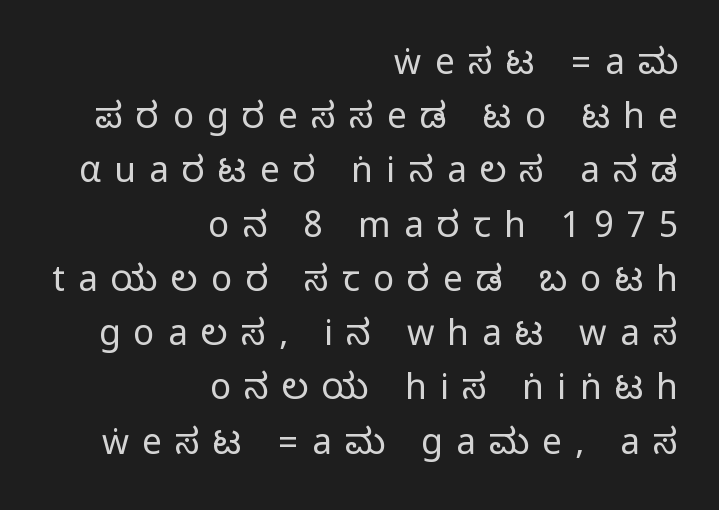
The image shows 35 px condensed sans-serif type, upright; set right-aligned, normal line spacing (1.55x), unusually wide letter spacing (+0.38 em), not underlined; medium stroke contrast.
